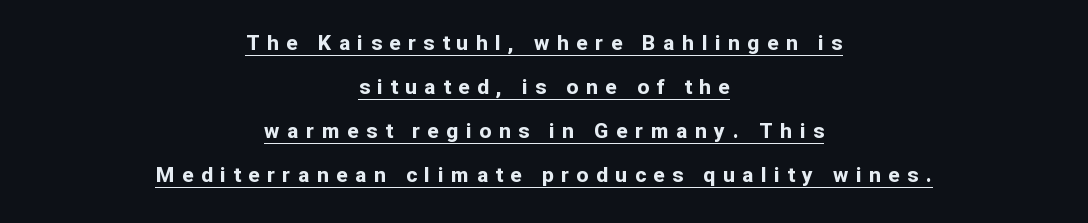
The image shows 21 px bold type, upright; set centered, loose line spacing (2.1x), unusually wide letter spacing (+0.36 em), underlined.
